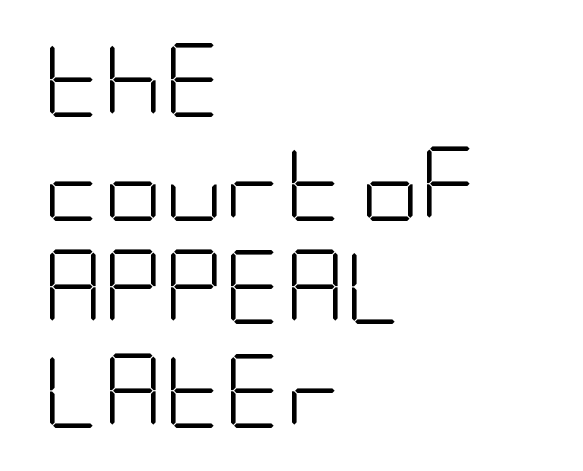
When letters stand straight like this, we call the style roman or upright. Normally led — the rows are evenly, conventionally spaced. Compared with typical body copy, the letter spacing here is the same. This sample uses a sans-serif face.
